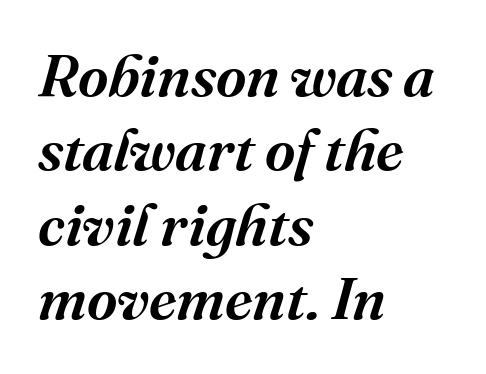
{"serif": "yes", "italic": "yes", "lean": "right", "slant_degrees": 16, "width": "normal", "stroke_contrast": "medium", "x_height": "medium", "monospaced": "no", "underline": "no", "align": "left", "line_spacing": "normal", "line_spacing_ratio": 1.26, "letter_spacing": "normal", "letter_spacing_em": 0.0, "glyph_px": 59}
